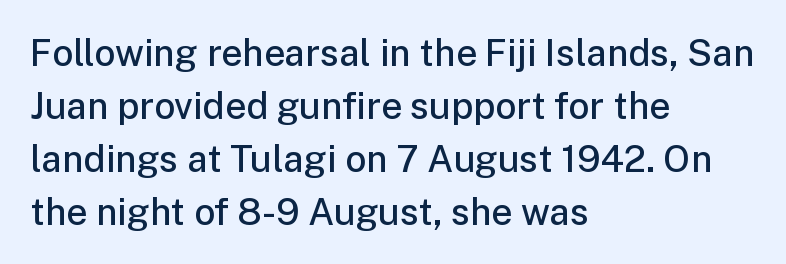
The designer went with a sans here, leaving each stem footless. The face used here is proportionally spaced, like ordinary book or web type. Does the weight exceed regular? Yes, but only to semibold. Does the lettering tilt? It doesn't — this is upright. The space directly below the letters is spotless. The lines sit at an ordinary, default distance from one another.
